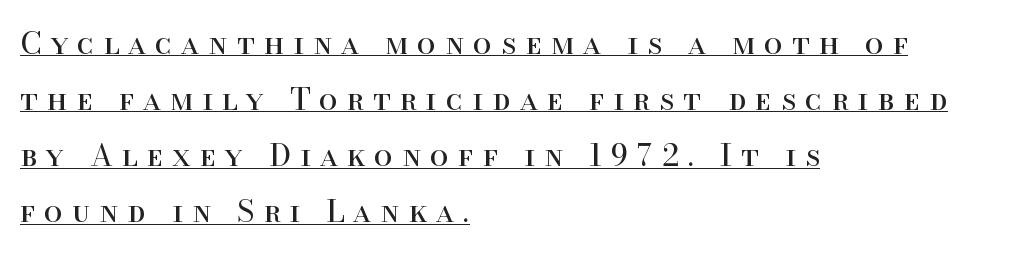
Q: Is the text bold? A: No.
Q: Is the text italic (slanted)? A: No, it is upright.
Q: Is the typeface a serif or a sans-serif typeface? A: Serif.
Q: Is the text underlined? A: Yes.
Q: How is the paragraph aligned? A: Left-aligned.
Q: Is the spacing between letters normal or unusually wide? A: Unusually wide.
Q: Width (condensed, normal, or wide)? A: Normal.
Q: Stroke contrast? A: High.
Q: x-height? A: Small.
Q: Monospaced? A: No.
